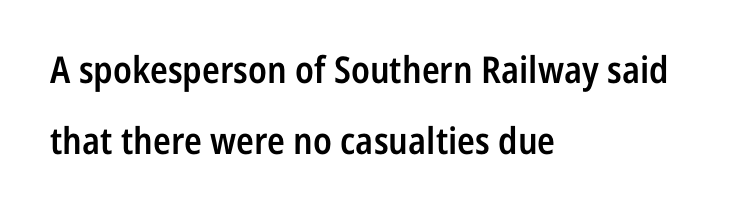
Q: Is the text bold? A: Semi-bold.
Q: Is the text italic (slanted)? A: No, it is upright.
Q: Is the typeface a serif or a sans-serif typeface? A: Sans-serif.
Q: Is the text underlined? A: No.
Q: How is the paragraph aligned? A: Left-aligned.
Q: Is the spacing between letters normal or unusually wide? A: Normal.
Q: Is the spacing between lines tight, normal or loose? A: Loose.
Q: Width (condensed, normal, or wide)? A: Condensed.
Q: Stroke contrast? A: Low.
Q: x-height? A: Medium.
Q: Monospaced? A: No.
